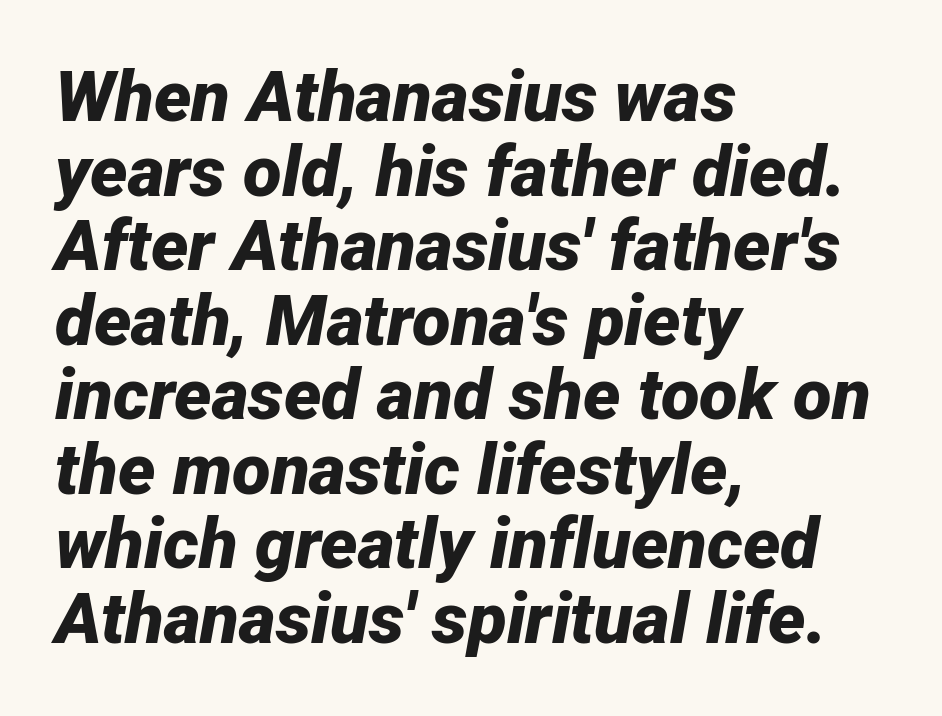
The image shows 71 px bold type, italic (leaning right); set left-aligned, tight line spacing (1.05x), normal letter spacing, not underlined; low stroke contrast and a medium x-height.
